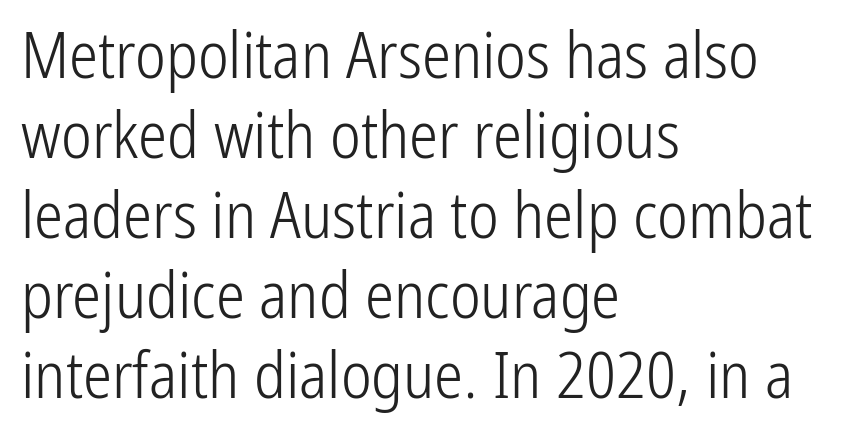
Q: Is the text bold? A: No.
Q: Is the text italic (slanted)? A: No, it is upright.
Q: Is the typeface a serif or a sans-serif typeface? A: Sans-serif.
Q: Is the text underlined? A: No.
Q: How is the paragraph aligned? A: Left-aligned.
Q: Is the spacing between letters normal or unusually wide? A: Normal.
Q: Width (condensed, normal, or wide)? A: Condensed.
Q: Stroke contrast? A: Low.
Q: x-height? A: Medium.
Q: Monospaced? A: No.
